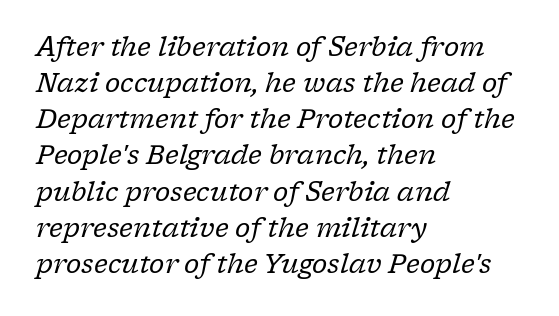
The image shows 26 px text type, italic (leaning right); set left-aligned, normal line spacing (1.39x), normal letter spacing, not underlined.
